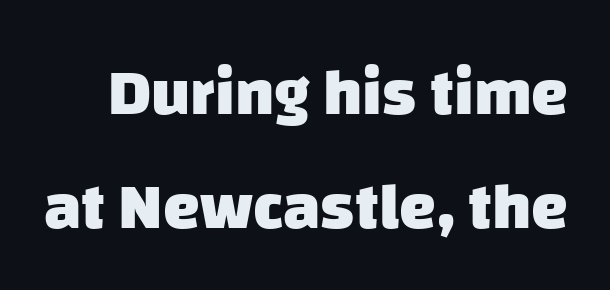
{"serif": "no", "bold": "yes", "weight": "heavy", "width": "normal", "stroke_contrast": "low", "x_height": "large", "monospaced": "no", "underline": "no", "line_spacing_ratio": 1.73, "letter_spacing": "normal", "letter_spacing_em": 0.0, "glyph_px": 66}
